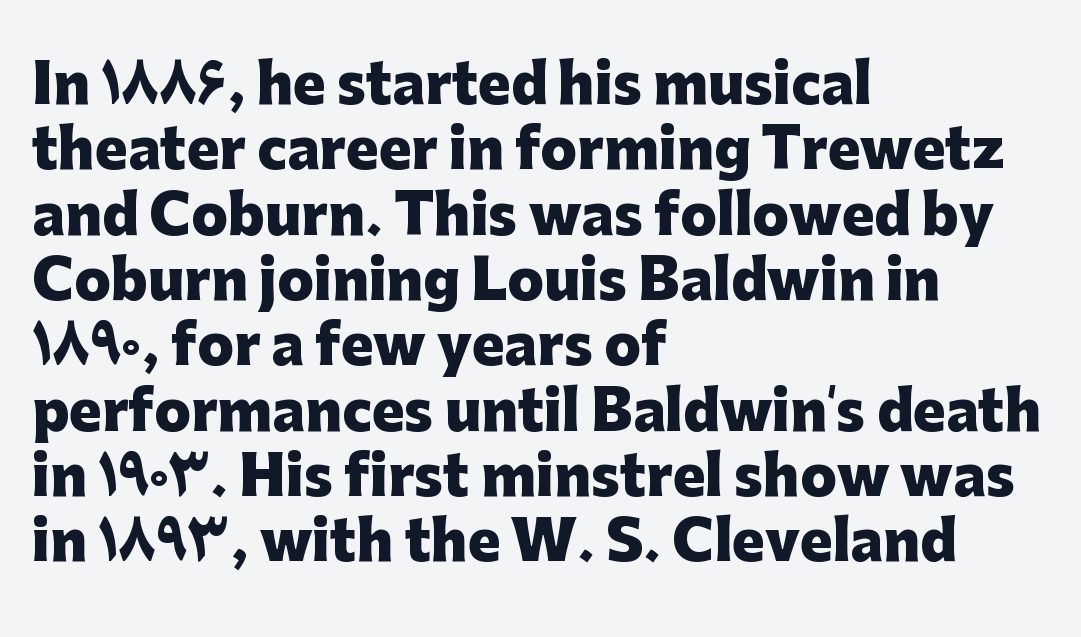
Q: Is the text bold? A: Yes.
Q: Is the text italic (slanted)? A: No, it is upright.
Q: Is the typeface a serif or a sans-serif typeface? A: Sans-serif.
Q: Is the text underlined? A: No.
Q: How is the paragraph aligned? A: Left-aligned.
Q: Is the spacing between letters normal or unusually wide? A: Normal.
Q: Width (condensed, normal, or wide)? A: Normal.
Q: Stroke contrast? A: Low.
Q: x-height? A: Medium.
Q: Monospaced? A: No.
